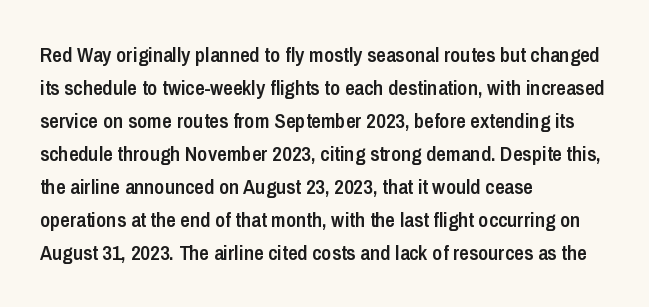
{"italic": "no", "bold": "semi", "underline": "no", "align": "left", "line_spacing": "normal", "line_spacing_ratio": 1.57, "letter_spacing": "normal", "letter_spacing_em": 0.0, "glyph_px": 21}
